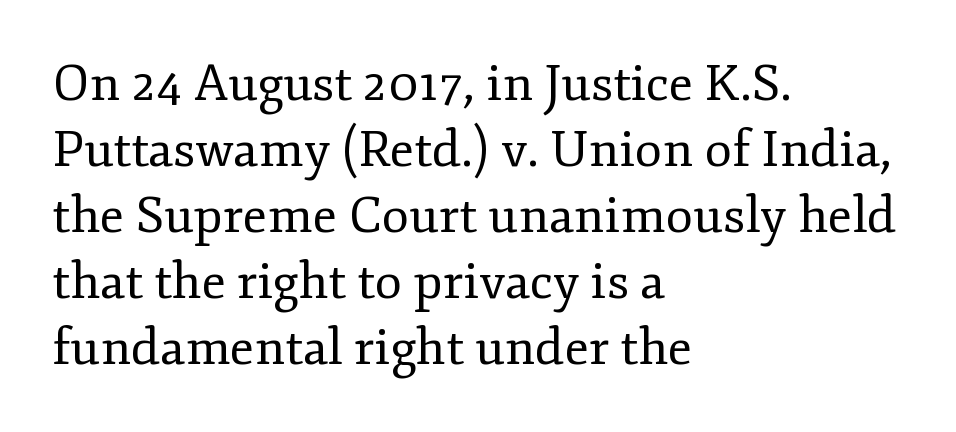
The characters display serif detailing at their extremities. The lettering holds an erect, upright posture throughout. The letterforms sit shoulder to shoulder at normal distance. The passage is arranged the way most books set body copy — flush left. Heaviness? Minimal to ordinary, like unemphasized prose. Notice how descenders clear the ascenders below comfortably — that's standard leading.
